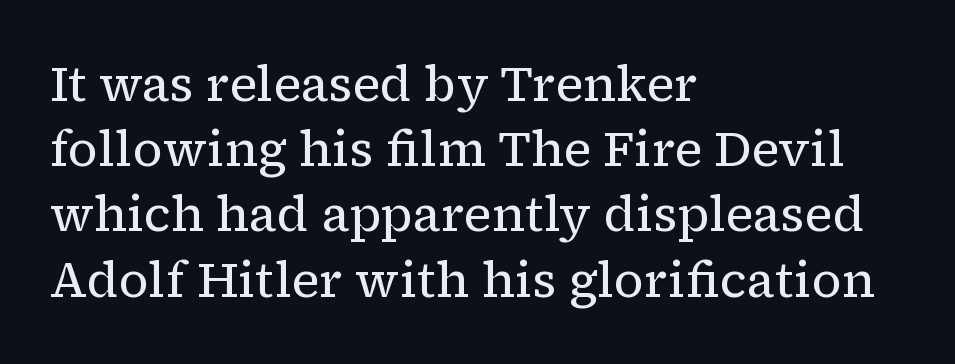
Nothing heavy about these letters — not bold at all. Left-aligned paragraph, ragged on the right. Interline gaps are of average width in this sample. Character widths vary here, with narrow letters taking less room than wide ones. Is this a sans? No — the strokes have serifs.
